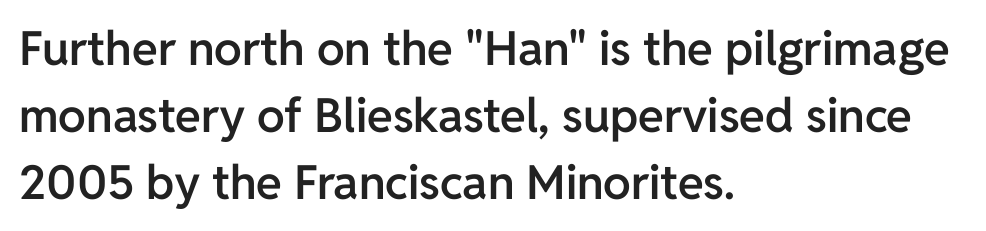
The image shows 47 px semibold sans-serif type, upright; set left-aligned, normal line spacing (1.43x), normal letter spacing, not underlined; low stroke contrast and a medium x-height.
